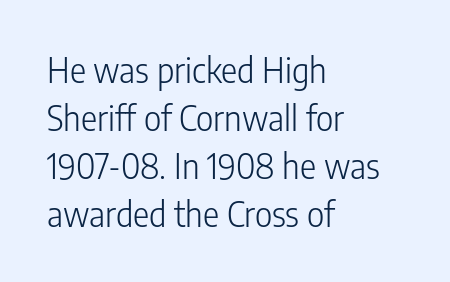
The image shows 34 px light, condensed sans-serif type, upright; set left-aligned, normal line spacing (1.41x), normal letter spacing, not underlined; low stroke contrast and a medium x-height.
